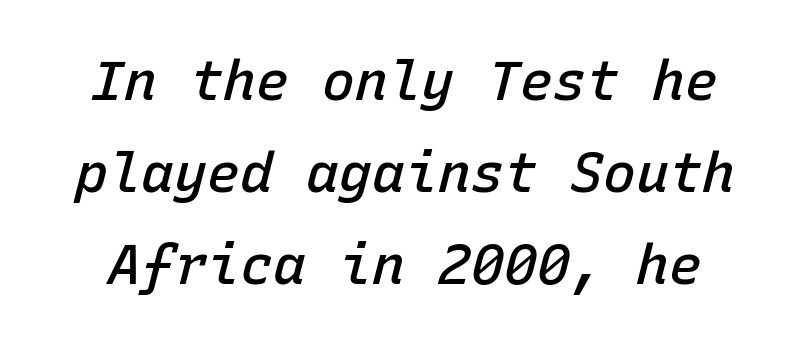
{"italic": "yes", "lean": "right", "slant_degrees": 15, "bold": "semi", "weight": "semibold", "width": "normal", "stroke_contrast": "low", "x_height": "medium", "monospaced": "yes", "underline": "no", "line_spacing": "normal", "line_spacing_ratio": 1.67, "letter_spacing": "normal", "letter_spacing_em": 0.0, "glyph_px": 55}
